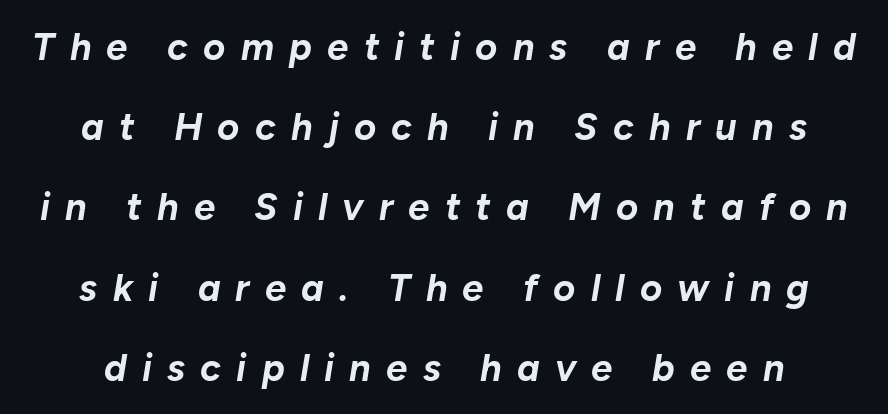
{"italic": "yes", "lean": "right", "slant_degrees": 10, "bold": "yes", "weight": "bold", "width": "normal", "stroke_contrast": "low", "x_height": "medium", "monospaced": "no", "underline": "no", "line_spacing": "loose", "line_spacing_ratio": 2.11, "letter_spacing": "wide", "letter_spacing_em": 0.4, "glyph_px": 38}
